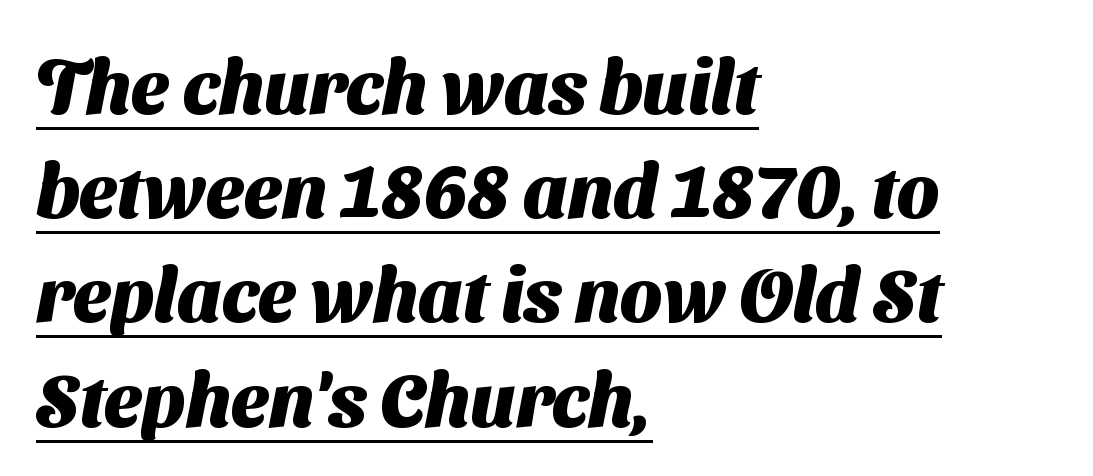
The tracking reads as untouched default to a designer's eye. A typesetter would call this proportional, since set widths differ per character. Each letter's strokes conclude bluntly, with no projecting serifs. If you measured baseline to baseline, you'd find a middling distance.
